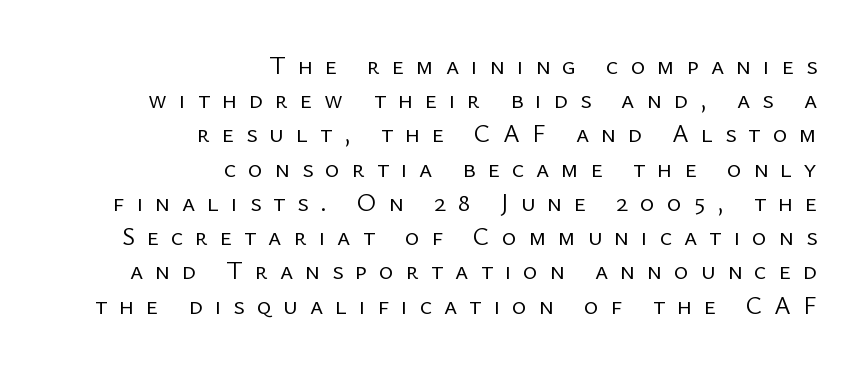
The image shows 25 px text type, upright; set right-aligned, normal line spacing (1.37x), unusually wide letter spacing (+0.48 em), not underlined.
